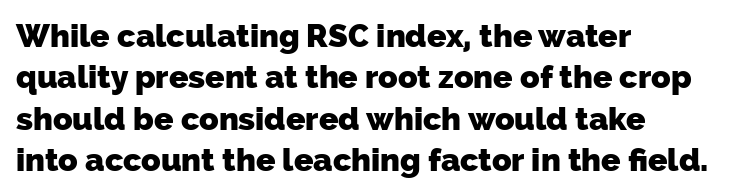
Q: Is the text bold? A: Yes.
Q: Is the typeface a serif or a sans-serif typeface? A: Sans-serif.
Q: Is the text underlined? A: No.
Q: How is the paragraph aligned? A: Left-aligned.
Q: Is the spacing between letters normal or unusually wide? A: Normal.
Q: Is the spacing between lines tight, normal or loose? A: Normal.
Q: Width (condensed, normal, or wide)? A: Normal.
Q: Stroke contrast? A: Low.
Q: x-height? A: Medium.
Q: Monospaced? A: No.
